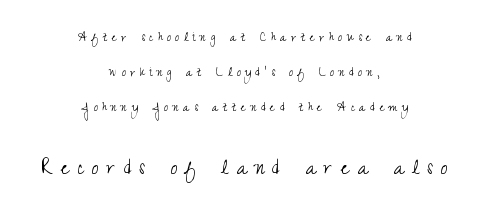
The lower block of text is set noticeably larger than the block above it. The typography opts for an upright posture over an oblique one. The weight would be labelled regular, book, light, or lighter still. A typesetter would call this heavily tracked-out type. The baseline area is clear.
